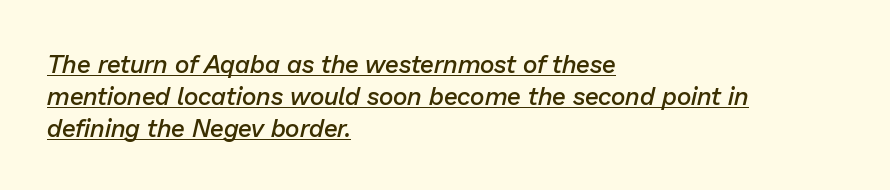
Where is the straight margin? On the left. Evenly set lines give the paragraph a standard silhouette. The face used here appears with an underline applied. Does the lettering tilt? It does — this is italic. You could call the tracking neutral — neither tight nor loose.
